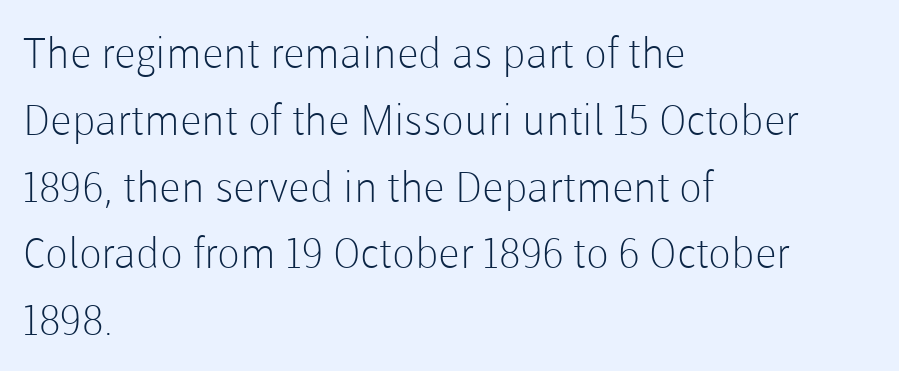
Q: Is the text bold? A: No.
Q: Is the text italic (slanted)? A: No, it is upright.
Q: Is the typeface a serif or a sans-serif typeface? A: Sans-serif.
Q: Is the text underlined? A: No.
Q: How is the paragraph aligned? A: Left-aligned.
Q: Is the spacing between letters normal or unusually wide? A: Normal.
Q: Is the spacing between lines tight, normal or loose? A: Normal.
Q: Width (condensed, normal, or wide)? A: Normal.
Q: Stroke contrast? A: Low.
Q: x-height? A: Medium.
Q: Monospaced? A: No.
